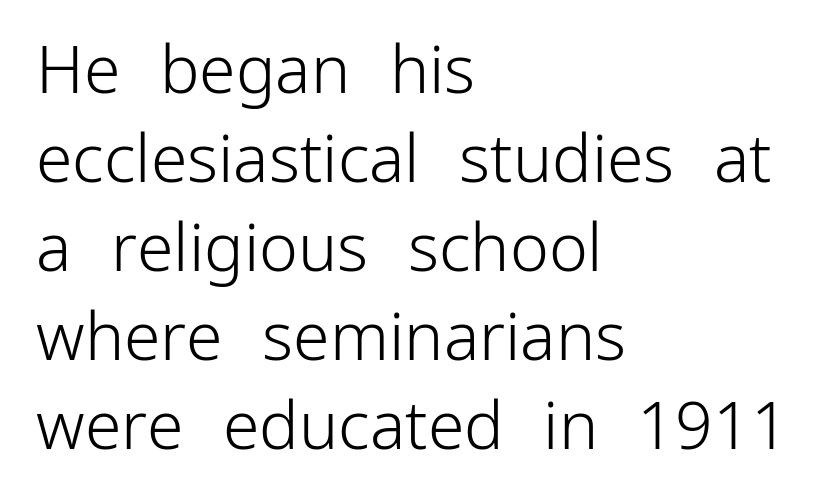
{"serif": "no", "italic": "no", "bold": "no", "weight": "light", "width": "normal", "stroke_contrast": "low", "x_height": "medium", "monospaced": "no", "underline": "no", "align": "left", "line_spacing": "normal", "line_spacing_ratio": 1.35, "letter_spacing": "normal", "letter_spacing_em": 0.0, "glyph_px": 66}
